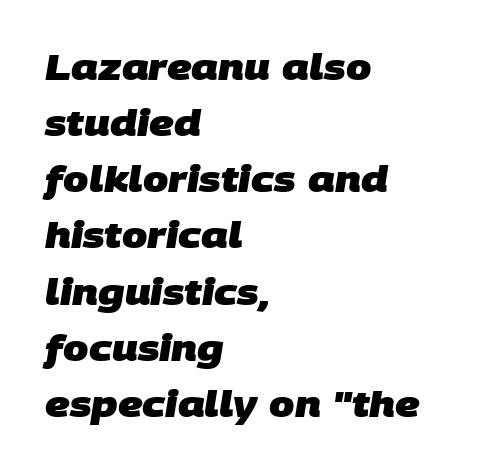
Q: Is the text bold? A: Yes.
Q: Is the typeface a serif or a sans-serif typeface? A: Sans-serif.
Q: Is the text underlined? A: No.
Q: How is the paragraph aligned? A: Left-aligned.
Q: Is the spacing between letters normal or unusually wide? A: Normal.
Q: Is the spacing between lines tight, normal or loose? A: Normal.
Q: Width (condensed, normal, or wide)? A: Normal.
Q: Stroke contrast? A: Low.
Q: x-height? A: Large.
Q: Monospaced? A: No.
